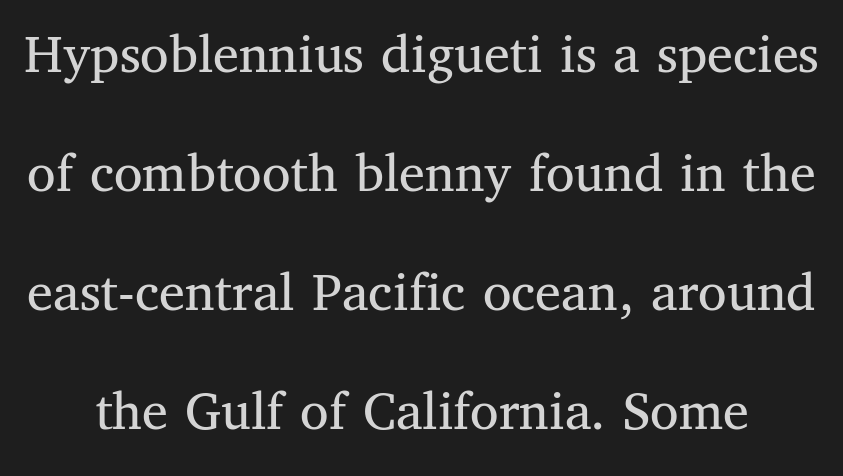
Q: Is the text bold? A: No.
Q: Is the text italic (slanted)? A: No, it is upright.
Q: Is the typeface a serif or a sans-serif typeface? A: Serif.
Q: Is the text underlined? A: No.
Q: Is the spacing between letters normal or unusually wide? A: Normal.
Q: Is the spacing between lines tight, normal or loose? A: Loose.
Q: Width (condensed, normal, or wide)? A: Normal.
Q: Stroke contrast? A: Medium.
Q: x-height? A: Medium.
Q: Monospaced? A: No.
